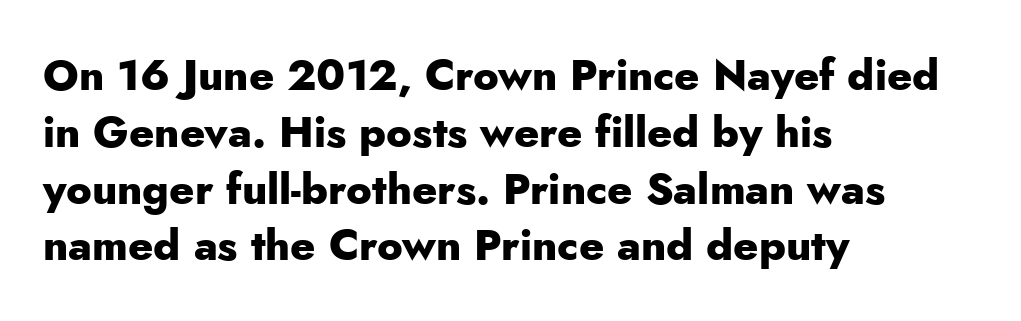
Q: Is the text bold? A: Yes.
Q: Is the text italic (slanted)? A: No, it is upright.
Q: Is the typeface a serif or a sans-serif typeface? A: Sans-serif.
Q: Is the text underlined? A: No.
Q: How is the paragraph aligned? A: Left-aligned.
Q: Is the spacing between letters normal or unusually wide? A: Normal.
Q: Is the spacing between lines tight, normal or loose? A: Normal.
Q: Width (condensed, normal, or wide)? A: Normal.
Q: Stroke contrast? A: Low.
Q: x-height? A: Small.
Q: Monospaced? A: No.
